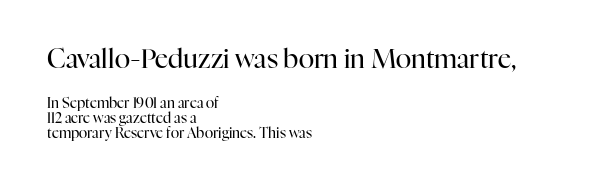
Q: Is the text bold? A: No.
Q: Is the text italic (slanted)? A: No, it is upright.
Q: Is the text underlined? A: No.
Q: How is the paragraph aligned? A: Left-aligned.
Q: Is the spacing between letters normal or unusually wide? A: Normal.
Q: Is the spacing between lines tight, normal or loose? A: Tight.
Q: Which block of text is set in a larger size, the first (top) or the second (bottom)? A: The first (top) one.
